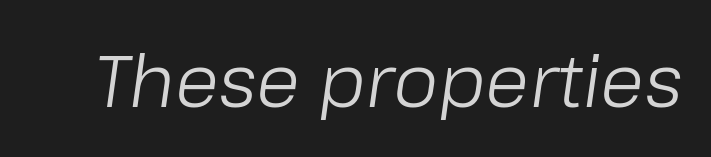
The image shows 72 px light type, italic (leaning right); set normal letter spacing, not underlined; low stroke contrast and a medium x-height.
